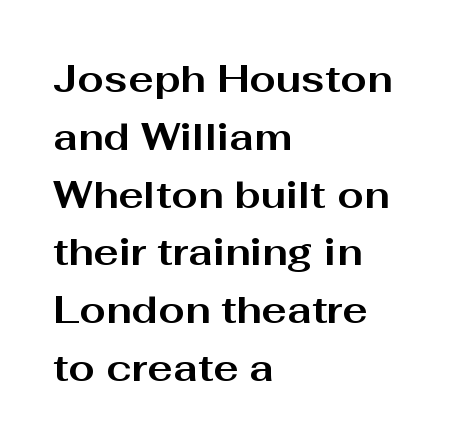
{"serif": "no", "italic": "no", "bold": "yes", "weight": "bold", "width": "wide", "stroke_contrast": "medium", "x_height": "medium", "monospaced": "no", "underline": "no", "align": "left", "line_spacing": "normal", "line_spacing_ratio": 1.52, "letter_spacing": "normal", "letter_spacing_em": 0.0, "glyph_px": 38}
